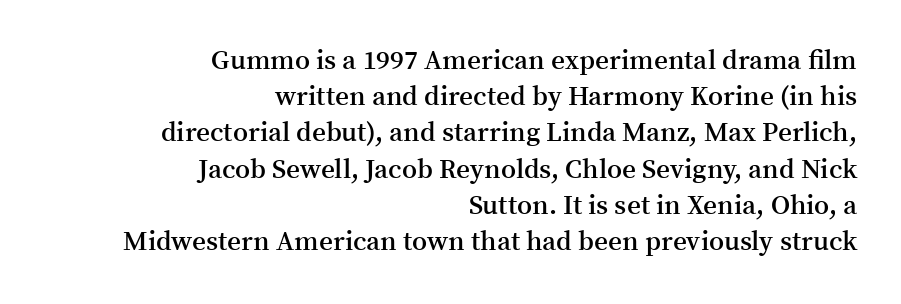
The image shows 27 px text type, upright; set right-aligned, normal line spacing (1.34x), normal letter spacing, not underlined.
